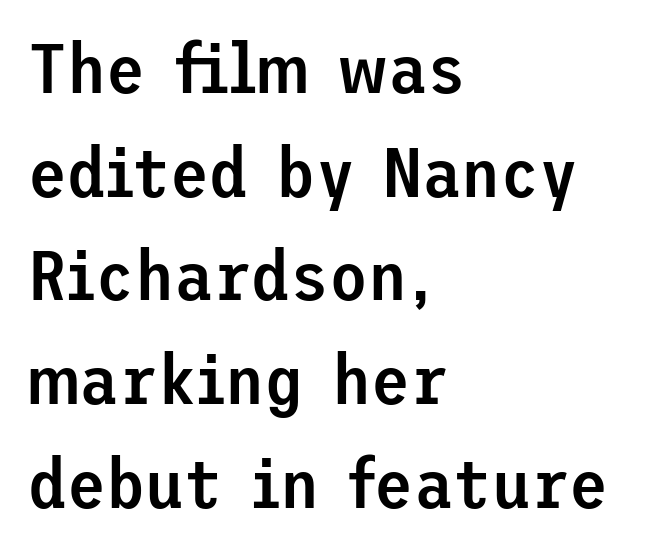
The image shows 71 px semibold sans-serif type, upright; set left-aligned, normal line spacing (1.46x), normal letter spacing, not underlined; low stroke contrast and a medium x-height.
